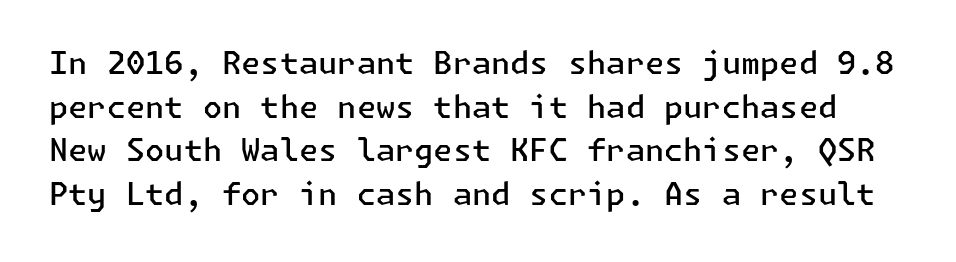
Q: Is the text bold? A: Semi-bold.
Q: Is the text italic (slanted)? A: No, it is upright.
Q: Is the typeface a serif or a sans-serif typeface? A: Sans-serif.
Q: Is the text underlined? A: No.
Q: Is the spacing between letters normal or unusually wide? A: Normal.
Q: Is the spacing between lines tight, normal or loose? A: Normal.
Q: Width (condensed, normal, or wide)? A: Normal.
Q: Stroke contrast? A: Low.
Q: x-height? A: Medium.
